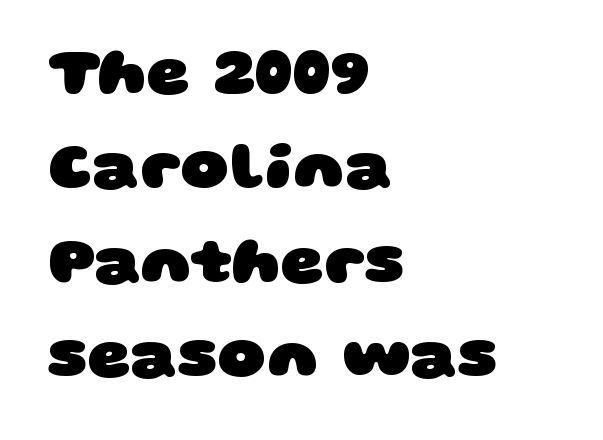
{"serif": "no", "bold": "yes", "weight": "heavy", "width": "wide", "stroke_contrast": "low", "x_height": "large", "monospaced": "no", "underline": "no", "align": "left", "line_spacing": "normal", "line_spacing_ratio": 1.41, "letter_spacing": "normal", "letter_spacing_em": 0.0, "glyph_px": 67}
